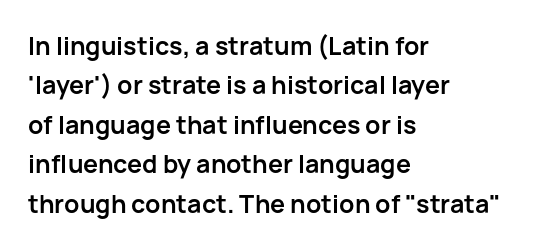
Q: Is the text bold? A: Yes.
Q: Is the text italic (slanted)? A: No, it is upright.
Q: Is the text underlined? A: No.
Q: How is the paragraph aligned? A: Left-aligned.
Q: Is the spacing between letters normal or unusually wide? A: Normal.
Q: Is the spacing between lines tight, normal or loose? A: Normal.
